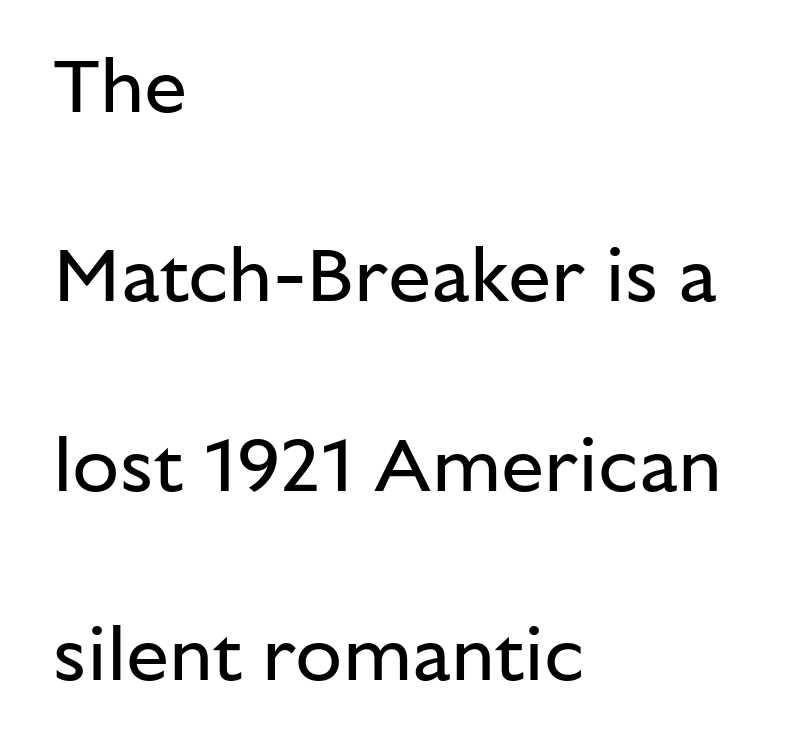
Designer's note — italics off, roman on. No letter is thick-stroked: the sample isn't bold. Letterform terminals end flat and unadorned throughout the passage. Looks like regular typesetting: each glyph gets only the width it needs. Reading down the column, the eye jumps a long way to each next line.
